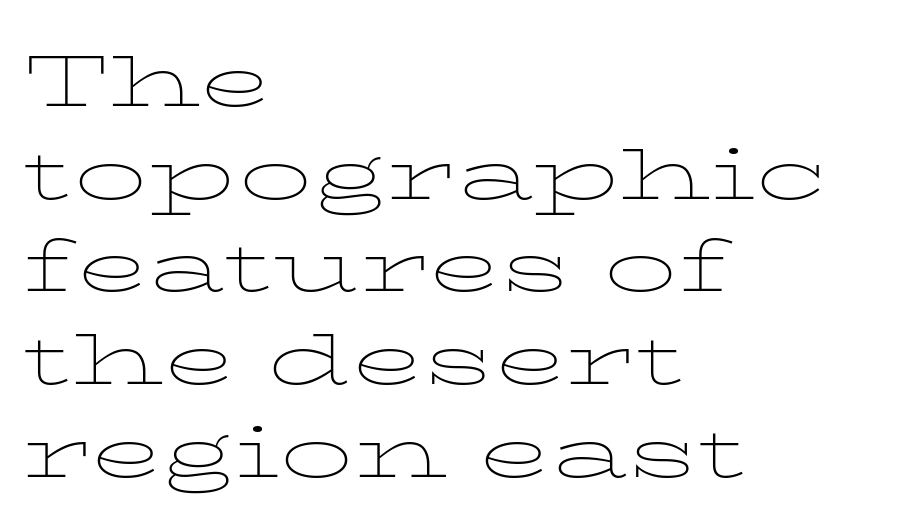
In terms of letterform style, serifs are clearly present. Here the designer chose a conventional face with non-uniform glyph widths. No extra ink here — the face is not bold. Visually the block forms a straight wall on the left and a jagged coastline on the right. Successive baselines arrive at the customary interval.
